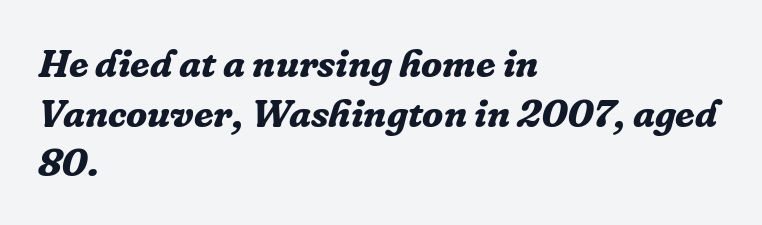
The image shows 39 px bold serif type, italic (leaning right); set left-aligned, normal line spacing (1.27x), normal letter spacing, not underlined; low stroke contrast and a medium x-height.
